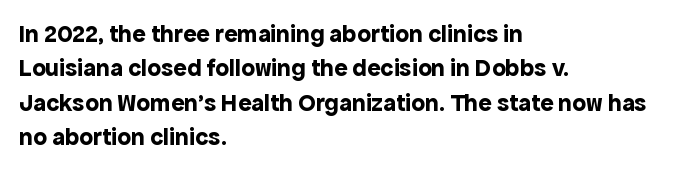
{"italic": "no", "bold": "yes", "underline": "no", "align": "left", "line_spacing": "normal", "line_spacing_ratio": 1.38, "letter_spacing": "normal", "letter_spacing_em": 0.0, "glyph_px": 25}
